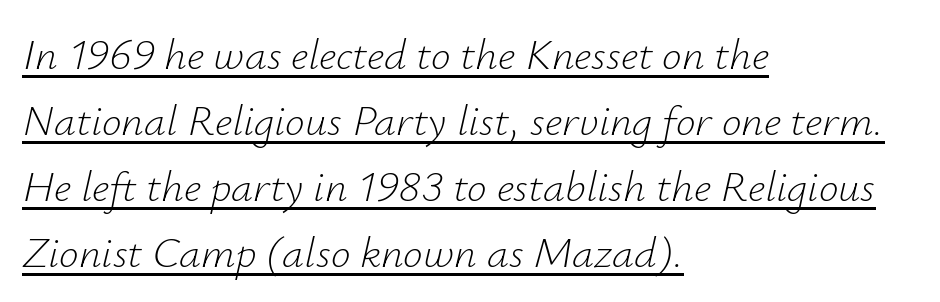
Q: Is the text bold? A: No.
Q: Is the text italic (slanted)? A: Yes, it leans right by about 12 degrees.
Q: Is the text underlined? A: Yes.
Q: How is the paragraph aligned? A: Left-aligned.
Q: Is the spacing between letters normal or unusually wide? A: Normal.
Q: Is the spacing between lines tight, normal or loose? A: Normal.
Q: Width (condensed, normal, or wide)? A: Normal.
Q: Stroke contrast? A: Low.
Q: x-height? A: Small.
Q: Monospaced? A: No.
